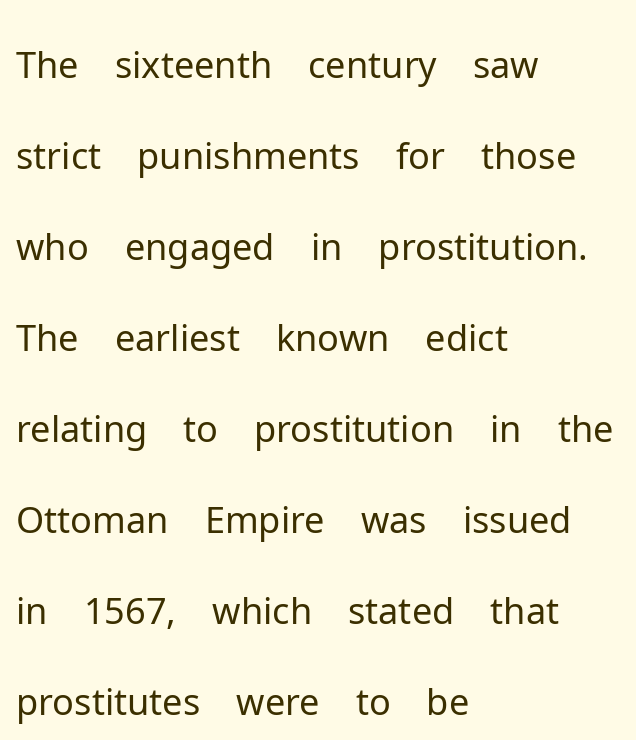
The image shows 74 px light sans-serif type, upright; set left-aligned, line spacing 1.23x, normal letter spacing, not underlined; low stroke contrast and a medium x-height.
